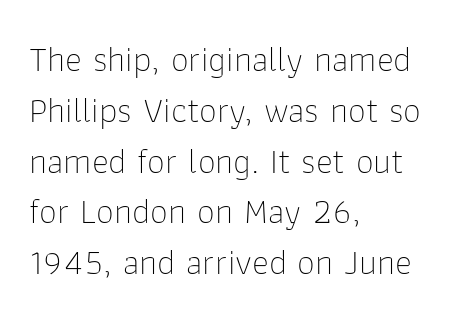
{"serif": "no", "italic": "no", "bold": "no", "weight": "thin", "width": "normal", "stroke_contrast": "low", "x_height": "medium", "monospaced": "no", "underline": "no", "align": "left", "line_spacing": "normal", "line_spacing_ratio": 1.41, "letter_spacing": "normal", "letter_spacing_em": 0.0, "glyph_px": 36}
